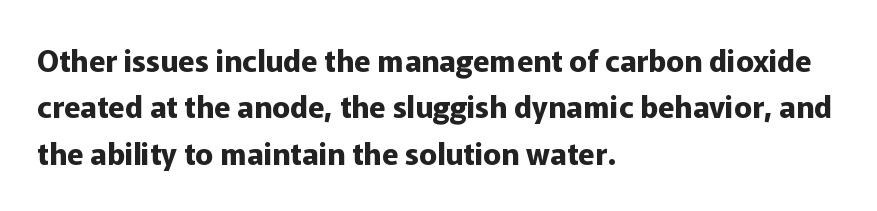
The image shows 30 px bold sans-serif type, upright; set left-aligned, normal line spacing (1.55x), normal letter spacing, not underlined; low stroke contrast and a medium x-height.
